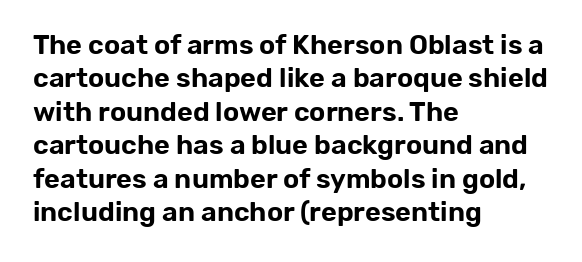
The image shows 27 px text type, upright; set left-aligned, line spacing 1.24x, normal letter spacing, not underlined.
